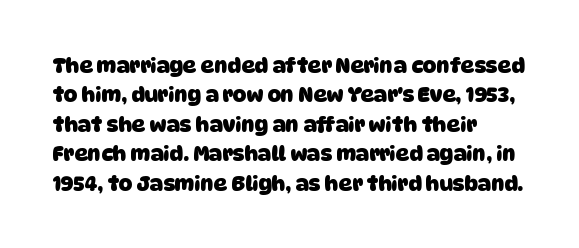
The image shows 21 px bold type; set left-aligned, normal line spacing (1.4x), normal letter spacing, not underlined.
